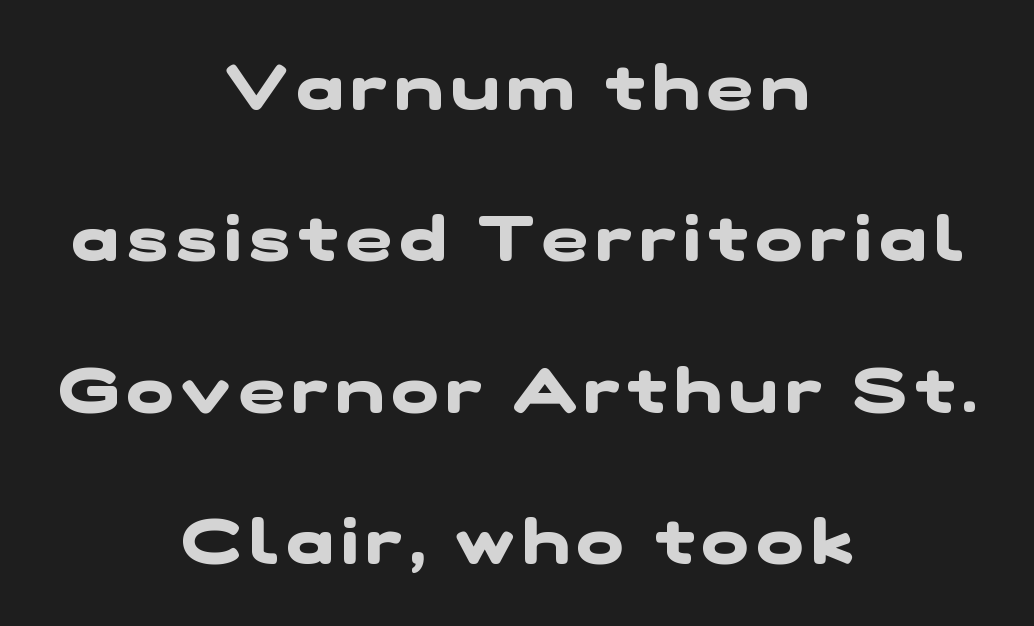
The image shows 62 px heavy, wide sans-serif type; set centered, loose line spacing (2.44x), not underlined; low stroke contrast and a medium x-height.
